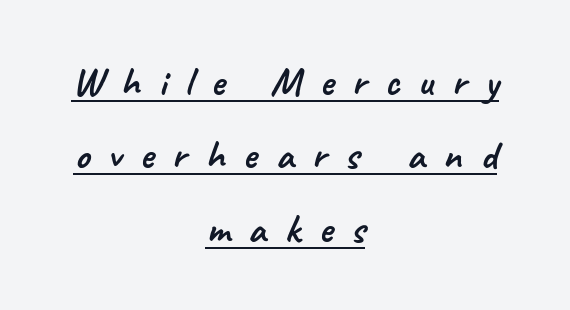
Beneath each row of characters lies a ruled line. Visually the block forms a symmetrical silhouette, jagged on both flanks. Letterform terminals end flat and unadorned throughout the passage. Proportional: the letters do not fall into vertical columns. What stands out about the letter spacing? Its width — letters are far apart.
